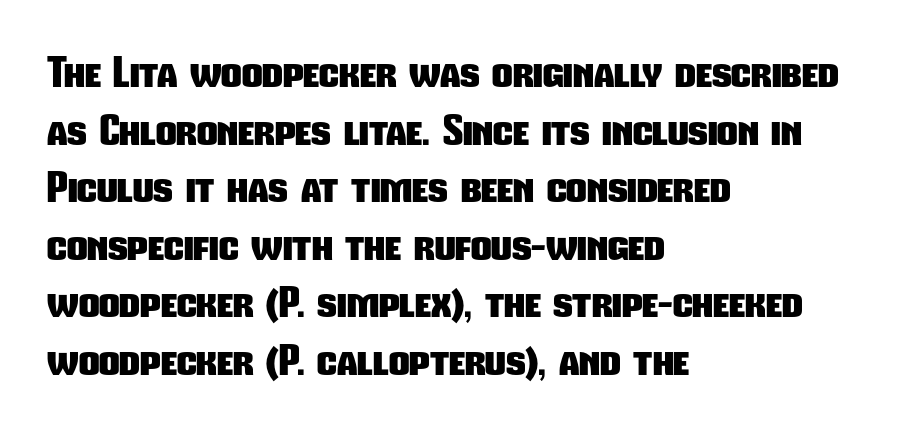
{"serif": "no", "bold": "yes", "weight": "heavy", "width": "condensed", "stroke_contrast": "low", "x_height": "medium", "monospaced": "no", "underline": "no", "align": "left", "line_spacing": "normal", "line_spacing_ratio": 1.44, "letter_spacing": "normal", "letter_spacing_em": 0.0, "glyph_px": 40}
